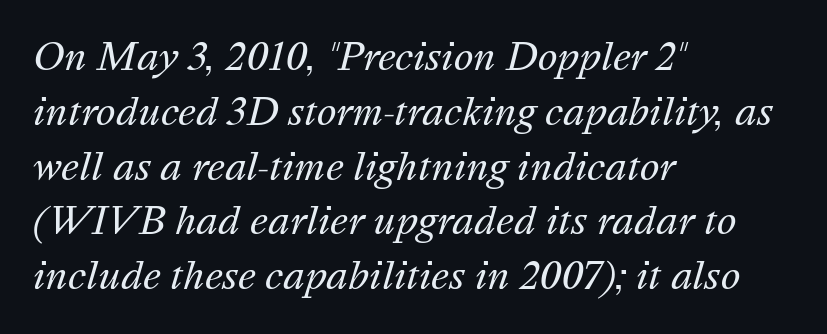
{"italic": "yes", "lean": "right", "slant_degrees": 16, "bold": "no", "weight": "regular", "width": "normal", "stroke_contrast": "medium", "x_height": "medium", "monospaced": "no", "underline": "no", "align": "left", "line_spacing": "normal", "line_spacing_ratio": 1.48, "letter_spacing": "normal", "letter_spacing_em": 0.0, "glyph_px": 37}
